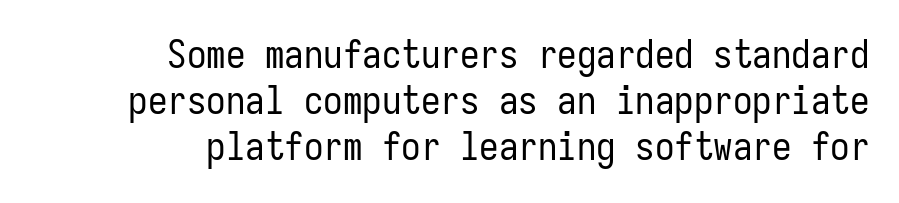
The image shows 39 px regular-weight, condensed sans-serif type, upright, monospaced; set right-aligned, line spacing 1.18x, normal letter spacing, not underlined; low stroke contrast and a medium x-height.
